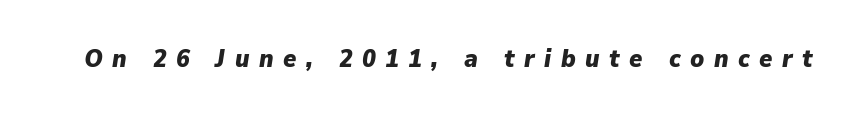
{"italic": "yes", "lean": "right", "slant_degrees": 9, "bold": "yes", "underline": "no", "letter_spacing": "wide", "letter_spacing_em": 0.38, "glyph_px": 25}
